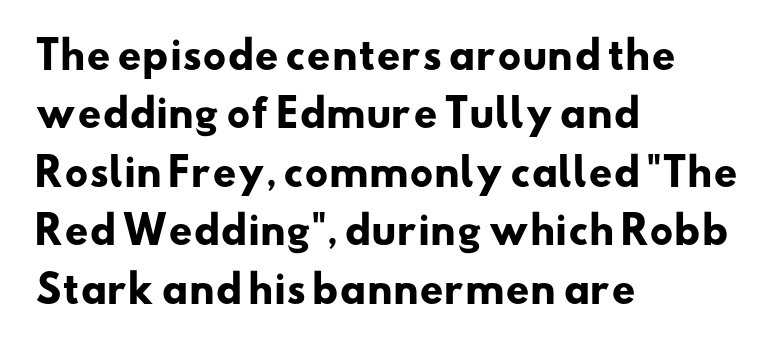
Check the space under the baseline: it is left empty. This rendering uses left alignment, leaving the right contour irregular. Varying glyph widths throughout — classic text-font behaviour. Classification — sans serif. The lines sit at an ordinary, default distance from one another. The passage shown is emphatically bold.
